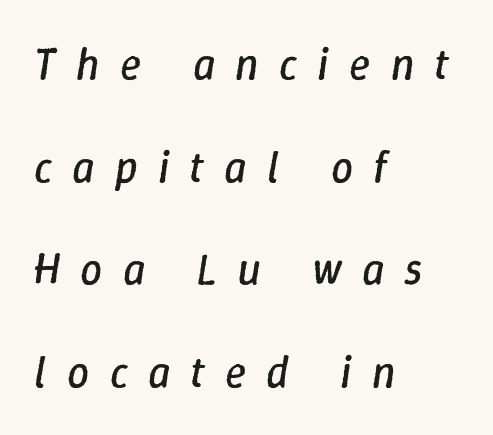
Q: Is the text bold? A: No.
Q: Is the text italic (slanted)? A: Yes, it leans right by about 9 degrees.
Q: Is the text underlined? A: No.
Q: How is the paragraph aligned? A: Left-aligned.
Q: Is the spacing between letters normal or unusually wide? A: Unusually wide.
Q: Is the spacing between lines tight, normal or loose? A: Loose.
Q: Width (condensed, normal, or wide)? A: Normal.
Q: Stroke contrast? A: Low.
Q: x-height? A: Medium.
Q: Monospaced? A: No.
